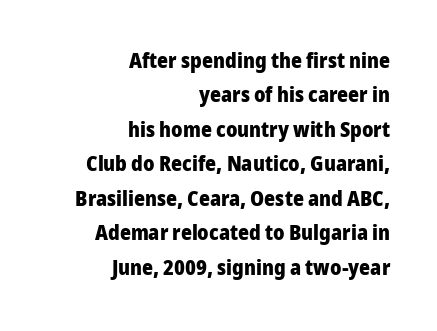
Q: Is the text bold? A: Yes.
Q: Is the text italic (slanted)? A: No, it is upright.
Q: Is the text underlined? A: No.
Q: How is the paragraph aligned? A: Right-aligned.
Q: Is the spacing between letters normal or unusually wide? A: Normal.
Q: Is the spacing between lines tight, normal or loose? A: Normal.
